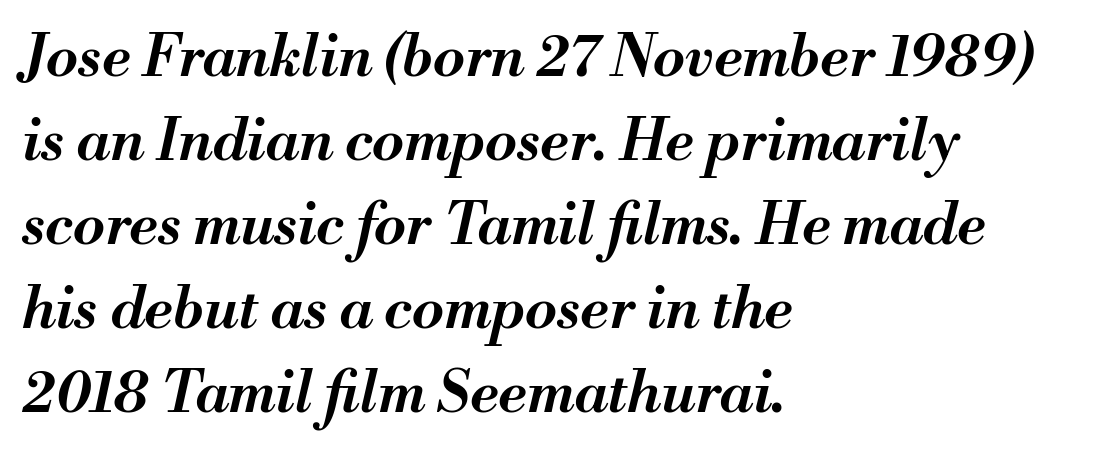
{"italic": "yes", "lean": "right", "slant_degrees": 13, "bold": "semi", "weight": "semibold", "width": "normal", "stroke_contrast": "medium", "x_height": "small", "monospaced": "no", "underline": "no", "align": "left", "line_spacing": "normal", "line_spacing_ratio": 1.45, "letter_spacing": "normal", "letter_spacing_em": 0.0, "glyph_px": 58}
